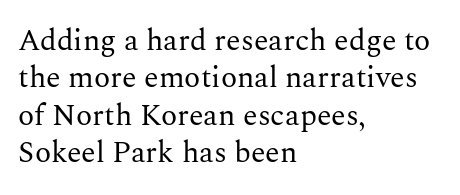
Q: Is the text bold? A: No.
Q: Is the text italic (slanted)? A: No, it is upright.
Q: Is the typeface a serif or a sans-serif typeface? A: Serif.
Q: Is the text underlined? A: No.
Q: How is the paragraph aligned? A: Left-aligned.
Q: Is the spacing between letters normal or unusually wide? A: Normal.
Q: Is the spacing between lines tight, normal or loose? A: Normal.
Q: Width (condensed, normal, or wide)? A: Normal.
Q: Stroke contrast? A: Medium.
Q: x-height? A: Medium.
Q: Monospaced? A: No.
